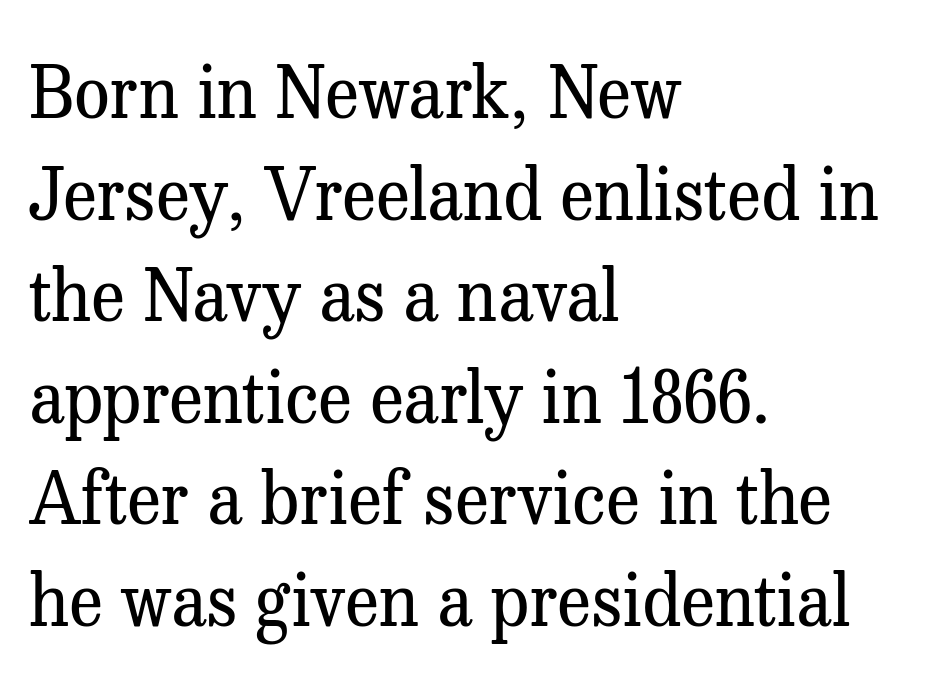
{"serif": "yes", "italic": "no", "bold": "no", "weight": "regular", "width": "normal", "stroke_contrast": "medium", "x_height": "medium", "monospaced": "no", "underline": "no", "align": "left", "line_spacing": "normal", "line_spacing_ratio": 1.43, "letter_spacing": "normal", "letter_spacing_em": 0.0, "glyph_px": 71}
